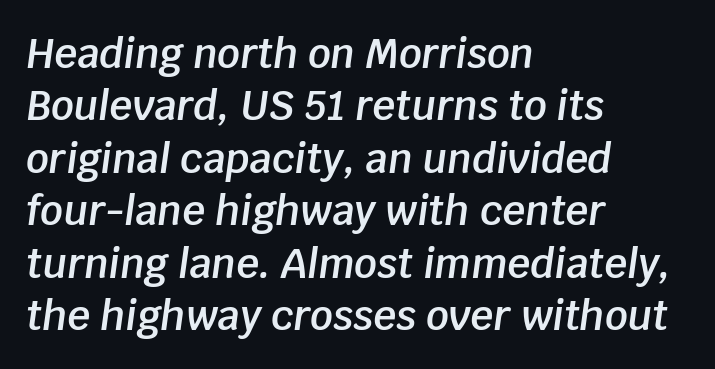
Character widths vary here, with narrow letters taking less room than wide ones. Layout note: lines flush left. Bare-footed words on every line. Emphasis by weight is partial: semibold.
